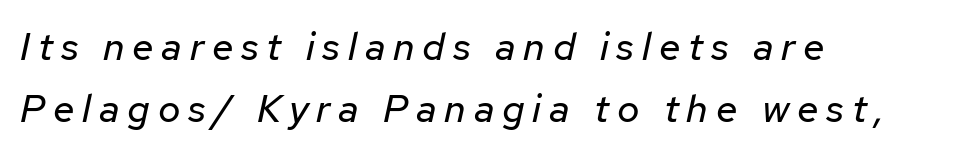
The lettering tilts uniformly, giving the passage an italic look. Nothing heavy about these letters — not bold at all. Observe the wide spacing: letters keep a clear distance from each other. Character widths vary here, with narrow letters taking less room than wide ones.
